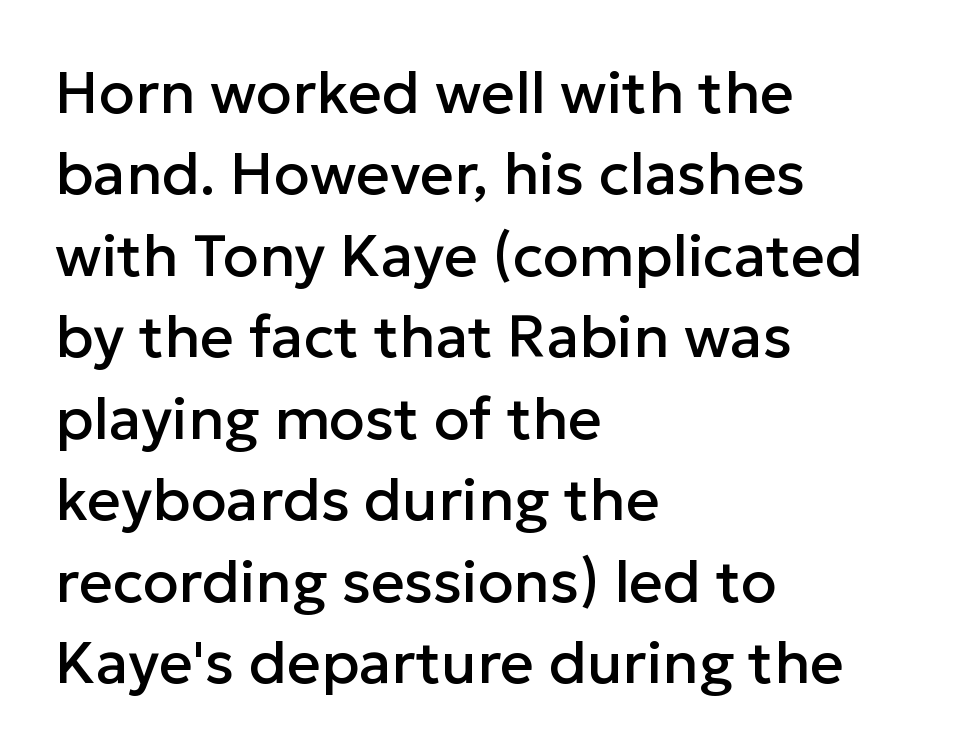
Q: Is the text italic (slanted)? A: No, it is upright.
Q: Is the typeface a serif or a sans-serif typeface? A: Sans-serif.
Q: Is the text underlined? A: No.
Q: How is the paragraph aligned? A: Left-aligned.
Q: Is the spacing between letters normal or unusually wide? A: Normal.
Q: Is the spacing between lines tight, normal or loose? A: Normal.
Q: Width (condensed, normal, or wide)? A: Normal.
Q: Stroke contrast? A: Low.
Q: x-height? A: Medium.
Q: Monospaced? A: No.
